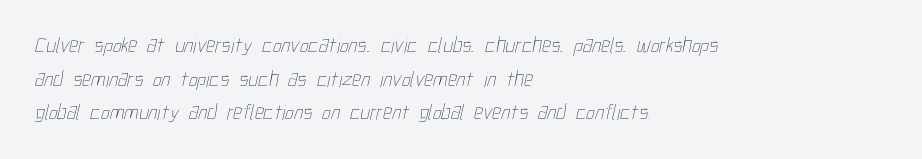
{"bold": "no", "underline": "no", "align": "left", "line_spacing": "normal", "line_spacing_ratio": 1.53, "letter_spacing": "normal", "letter_spacing_em": 0.0, "glyph_px": 22}
